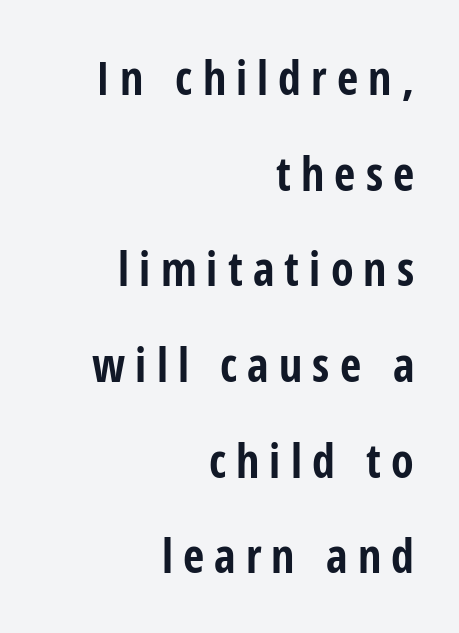
The image shows 46 px bold, condensed sans-serif type, upright; set right-aligned, loose line spacing (2.08x), unusually wide letter spacing (+0.22 em), not underlined; low stroke contrast and a medium x-height.
